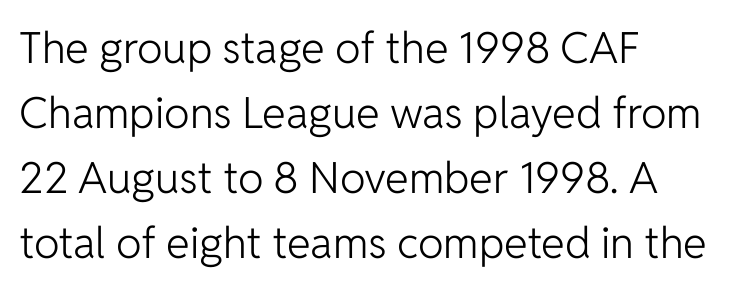
The image shows 43 px light sans-serif type, upright; set left-aligned, normal line spacing (1.51x), normal letter spacing, not underlined; low stroke contrast and a medium x-height.
